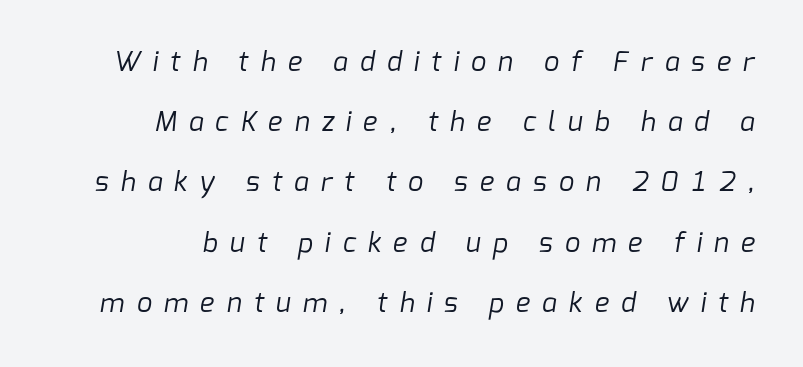
{"bold": "no", "underline": "no", "line_spacing": "loose", "line_spacing_ratio": 2.23, "letter_spacing": "wide", "letter_spacing_em": 0.45, "glyph_px": 27}
